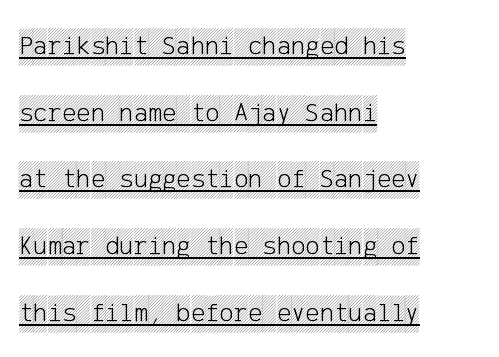
The image shows 27 px text type, upright; set left-aligned, loose line spacing (2.47x), normal letter spacing, underlined.
